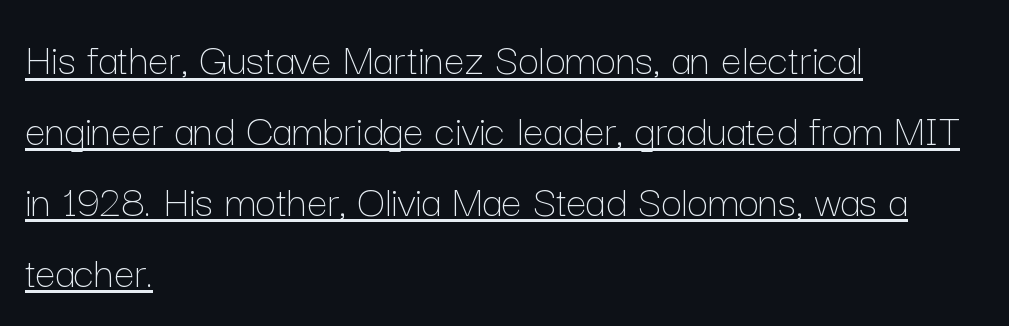
Q: Is the text bold? A: No.
Q: Is the text italic (slanted)? A: No, it is upright.
Q: Is the text underlined? A: Yes.
Q: How is the paragraph aligned? A: Left-aligned.
Q: Is the spacing between letters normal or unusually wide? A: Normal.
Q: Is the spacing between lines tight, normal or loose? A: Normal.
Q: Width (condensed, normal, or wide)? A: Normal.
Q: Stroke contrast? A: Low.
Q: x-height? A: Medium.
Q: Monospaced? A: No.
